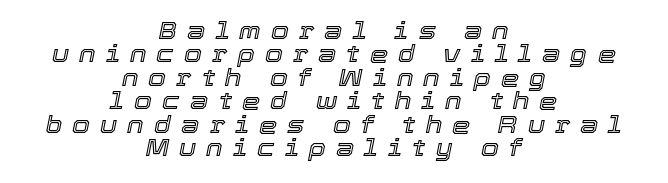
Q: Is the text italic (slanted)? A: Yes, it leans right by about 12 degrees.
Q: Is the text underlined? A: No.
Q: How is the paragraph aligned? A: Centered.
Q: Is the spacing between letters normal or unusually wide? A: Unusually wide.
Q: Is the spacing between lines tight, normal or loose? A: Tight.
